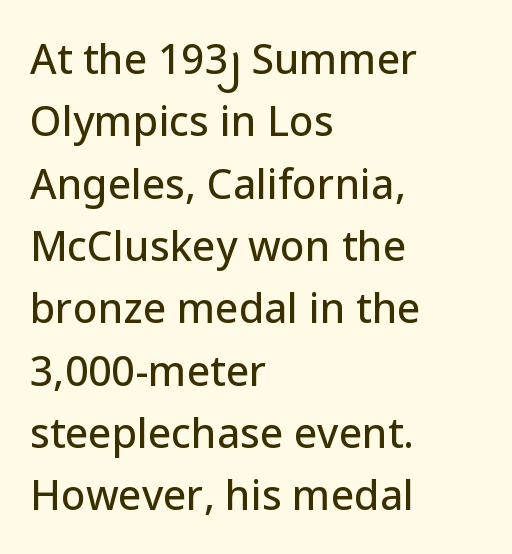
The font family rendered here belongs to the sans-serif group. Regular leading. Does the copy run flush right? No — it runs flush left. Words float on clear page, feet unadorned.
